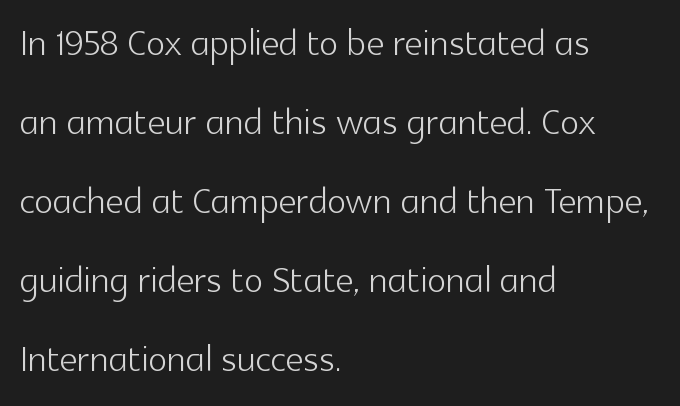
The image shows 50 px light sans-serif type, upright; set left-aligned, normal line spacing (1.58x), normal letter spacing, not underlined; a medium x-height.
